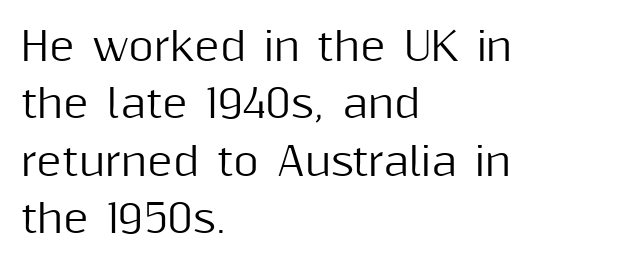
{"serif": "no", "italic": "no", "width": "normal", "stroke_contrast": "medium", "x_height": "medium", "monospaced": "no", "underline": "no", "align": "left", "line_spacing": "normal", "line_spacing_ratio": 1.47, "letter_spacing": "normal", "letter_spacing_em": 0.0, "glyph_px": 39}
